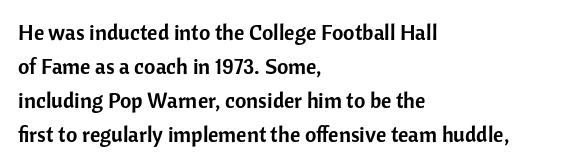
Q: Is the text italic (slanted)? A: No, it is upright.
Q: Is the text underlined? A: No.
Q: How is the paragraph aligned? A: Left-aligned.
Q: Is the spacing between letters normal or unusually wide? A: Normal.
Q: Is the spacing between lines tight, normal or loose? A: Normal.
